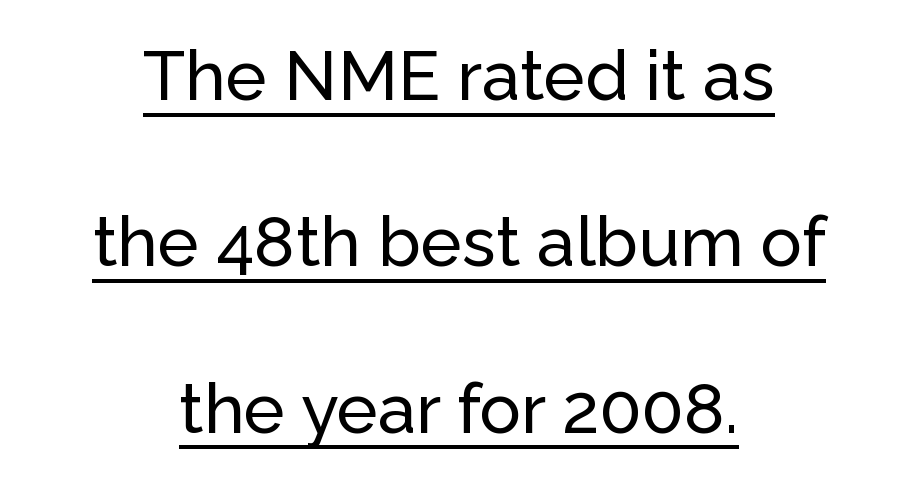
The image shows 69 px sans-serif type, upright; set centered, loose line spacing (2.41x), normal letter spacing, underlined; low stroke contrast and a medium x-height.
